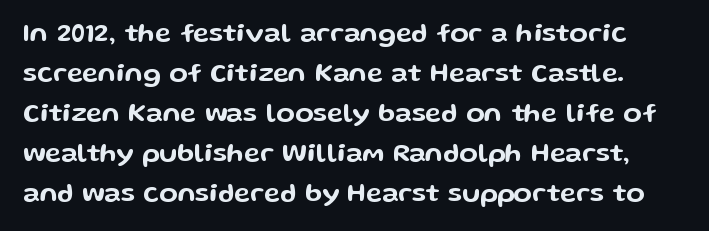
Q: Is the text italic (slanted)? A: No, it is upright.
Q: Is the text underlined? A: No.
Q: Is the spacing between letters normal or unusually wide? A: Normal.
Q: Is the spacing between lines tight, normal or loose? A: Normal.
